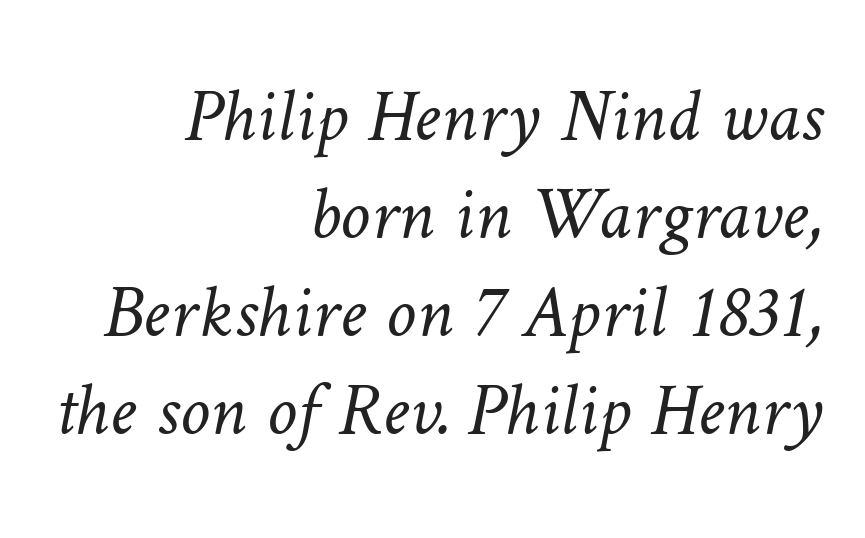
{"bold": "no", "weight": "light", "width": "normal", "stroke_contrast": "low", "x_height": "medium", "monospaced": "no", "underline": "no", "align": "right", "line_spacing": "normal", "line_spacing_ratio": 1.29, "letter_spacing": "normal", "letter_spacing_em": 0.0, "glyph_px": 76}
